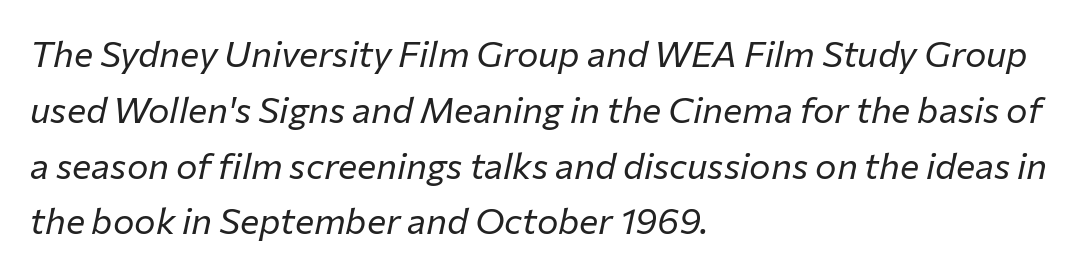
The specimen reads as italic at a glance. These glyphs show unthickened strokes, regular width or finer. The passage shown is typed in a proportional face where columns would drift. Honestly, the letter spacing is just normal — you wouldn't notice it. One-word summary of the alignment: left. Evenly set lines give the paragraph a standard silhouette.
